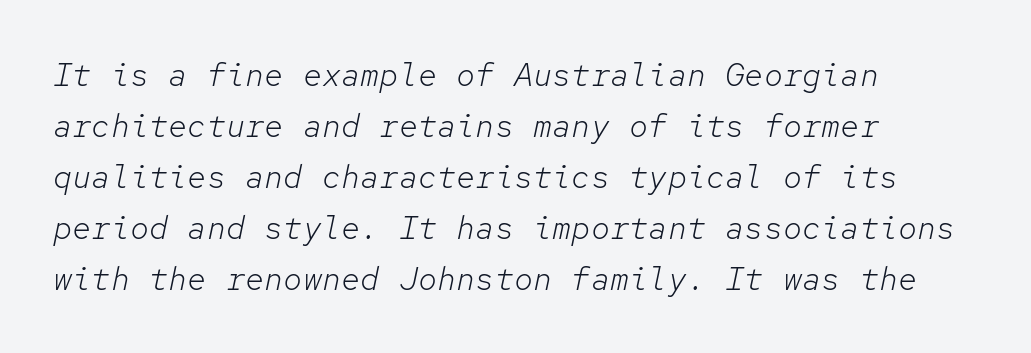
{"italic": "yes", "lean": "right", "slant_degrees": 12, "bold": "no", "weight": "light", "width": "normal", "stroke_contrast": "low", "x_height": "medium", "monospaced": "yes", "underline": "no", "align": "left", "line_spacing": "normal", "line_spacing_ratio": 1.59, "letter_spacing": "normal", "letter_spacing_em": 0.0, "glyph_px": 32}
